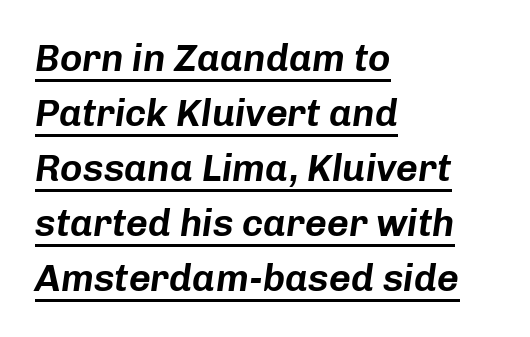
The image shows 38 px text type, italic (leaning right); set left-aligned, normal line spacing (1.45x), normal letter spacing, underlined; low stroke contrast and a medium x-height.
